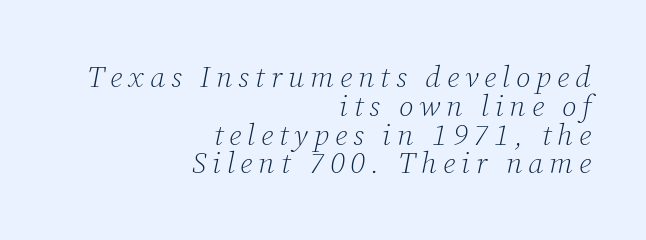
{"serif": "yes", "italic": "yes", "lean": "right", "slant_degrees": 12, "bold": "no", "weight": "light", "width": "normal", "stroke_contrast": "low", "x_height": "medium", "monospaced": "no", "underline": "no", "align": "right", "line_spacing": "tight", "line_spacing_ratio": 0.96, "letter_spacing": "wide", "letter_spacing_em": 0.2, "glyph_px": 30}
